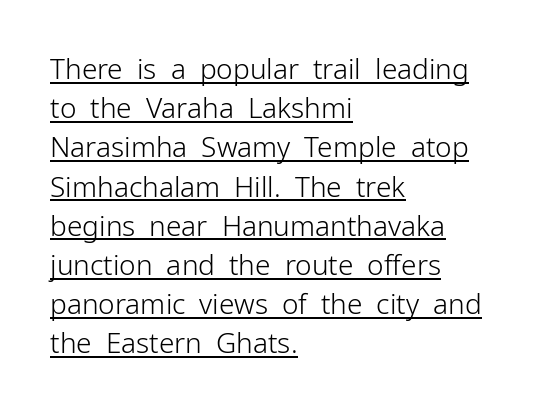
{"serif": "no", "italic": "no", "bold": "no", "weight": "light", "width": "normal", "stroke_contrast": "low", "x_height": "medium", "monospaced": "no", "underline": "yes", "align": "left", "line_spacing": "normal", "line_spacing_ratio": 1.4, "letter_spacing": "normal", "letter_spacing_em": 0.0, "glyph_px": 28}
